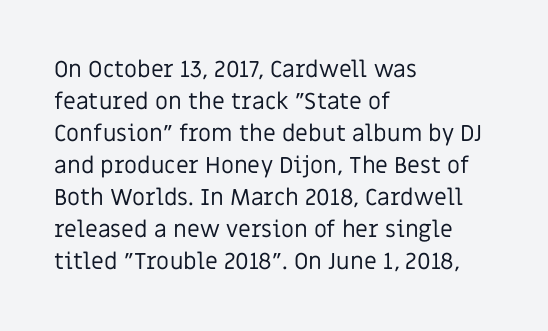
Caption: standard tracking, unaltered. Does the leading feel generous? No, just average. The lines are quadded left. Check the space under the baseline: it is left empty.
